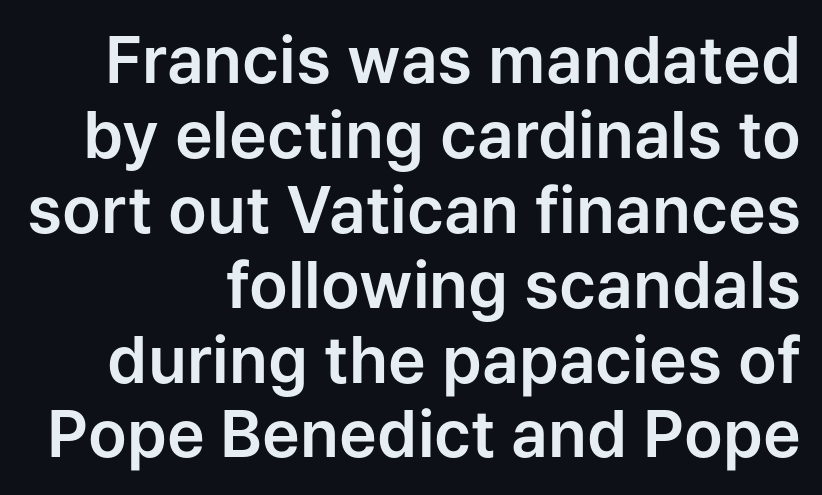
Glance below the letters and you will spot only blank space. What kind of face is this? One without serifs — a sans. This sample is right-justified, so line beginnings fall wherever the words allow. The font's upright variant was chosen for this text. The letters advance in unequal steps, a hallmark of proportional type.
